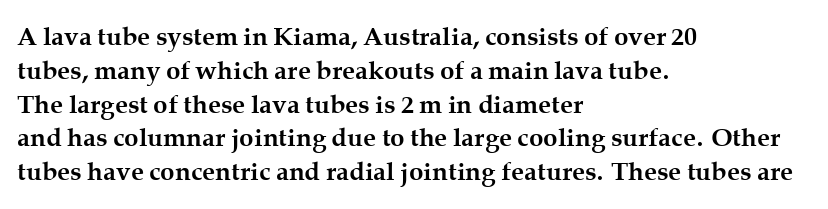
Q: Is the text bold? A: Yes.
Q: Is the text italic (slanted)? A: No, it is upright.
Q: Is the text underlined? A: No.
Q: How is the paragraph aligned? A: Left-aligned.
Q: Is the spacing between letters normal or unusually wide? A: Normal.
Q: Is the spacing between lines tight, normal or loose? A: Normal.
